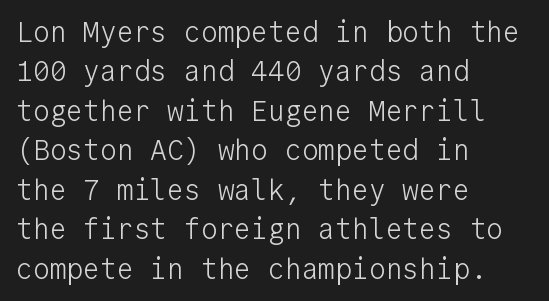
Q: Is the text bold? A: No.
Q: Is the text italic (slanted)? A: No, it is upright.
Q: Is the typeface a serif or a sans-serif typeface? A: Sans-serif.
Q: Is the text underlined? A: No.
Q: How is the paragraph aligned? A: Left-aligned.
Q: Is the spacing between letters normal or unusually wide? A: Normal.
Q: Is the spacing between lines tight, normal or loose? A: Normal.
Q: Width (condensed, normal, or wide)? A: Normal.
Q: Stroke contrast? A: Low.
Q: x-height? A: Medium.
Q: Monospaced? A: Yes.
